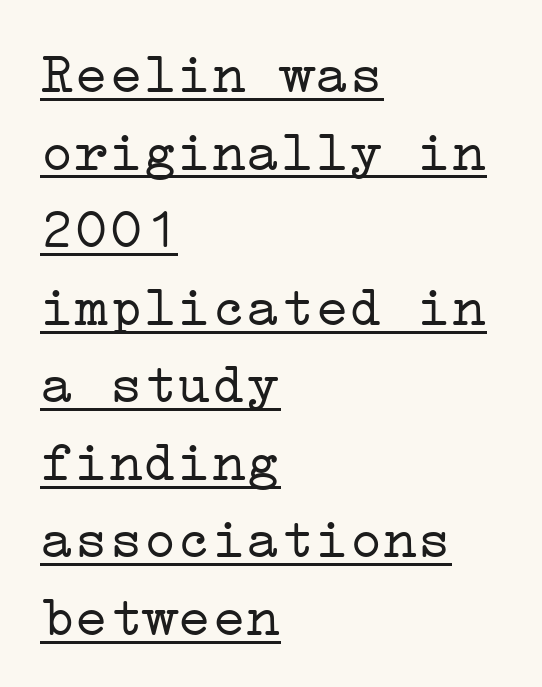
The image shows 57 px light, wide serif type, upright; set left-aligned, normal line spacing (1.36x), normal letter spacing, underlined; low stroke contrast and a medium x-height.
